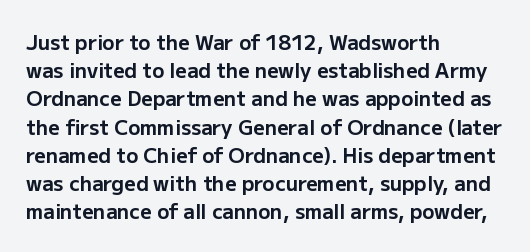
Upright lettering throughout. Each line starts at the same left margin while the right side varies. The passage shown has conventional tracking throughout. The glyphs have the mass of a bold cut. Summary of vertical rhythm: regular, with standard interline spacing. Words float on clear page, feet unadorned.
